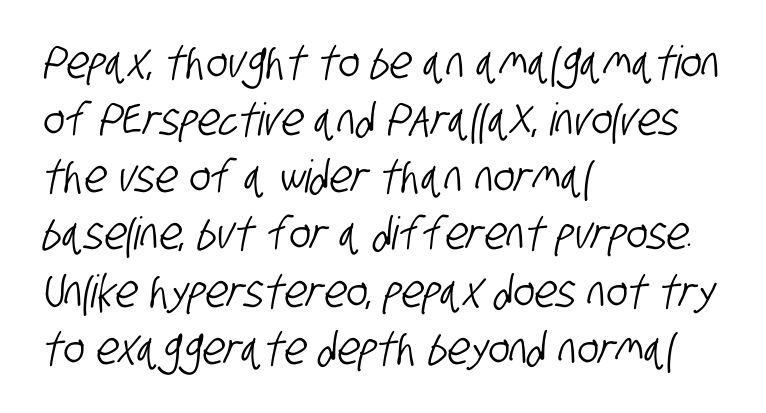
The image shows 45 px condensed sans-serif type; set left-aligned, normal line spacing (1.27x), normal letter spacing, not underlined; low stroke contrast and a large x-height.
